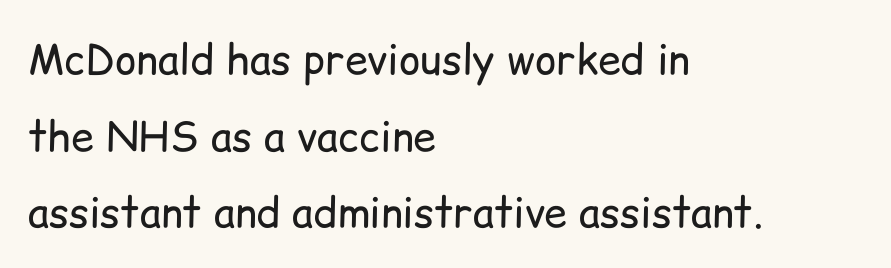
The image shows 41 px regular-weight sans-serif type, upright; set left-aligned, line spacing 1.87x, normal letter spacing, not underlined; low stroke contrast and a medium x-height.
